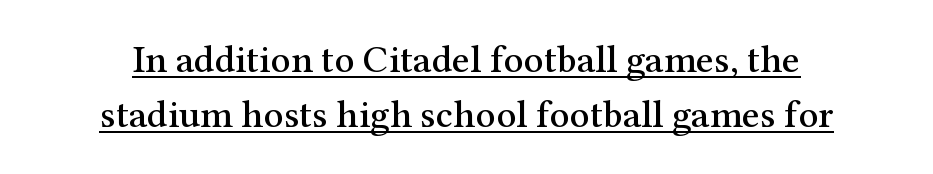
Normally led — the rows are evenly, conventionally spaced. Small tapered or slab feet sit at the stroke ends, so this counts as serif. When letters stand straight like this, we call the style roman or upright. Note the varied advance widths — an 'i' is clearly narrower than an 'm'.
